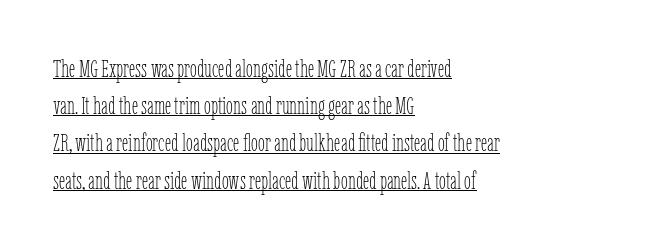
Nothing heavy about these letters — not bold at all. Each word holds together tightly as a unit, with standard inter-letter gaps. Is there any slant? The stems are plumb. This rendering features underlined lettering.
